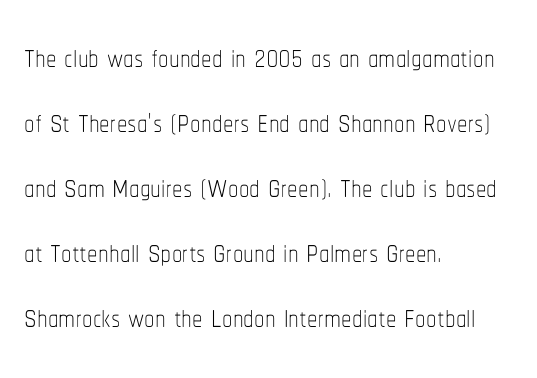
{"italic": "no", "bold": "no", "weight": "thin", "width": "condensed", "stroke_contrast": "low", "x_height": "medium", "monospaced": "no", "underline": "no", "align": "left", "line_spacing": "normal", "line_spacing_ratio": 1.55, "letter_spacing": "normal", "letter_spacing_em": 0.0, "glyph_px": 42}
